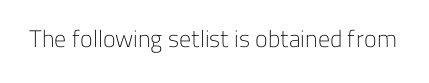
The image shows 24 px text type, upright; set normal letter spacing, not underlined.
